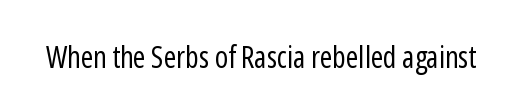
Think of a printed novel: that variable character pitch is what you see here. Are there feet on the stems? There aren't — it's a sans. The passage shown is not underscored anywhere. Ascenders rise straight up at ninety degrees.
